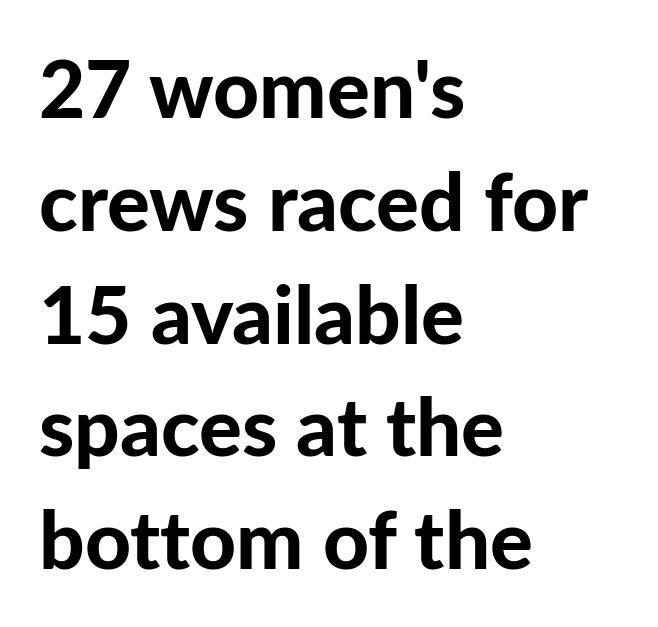
Does the lettering tilt? It doesn't — this is upright. Think of a printed novel: that variable character pitch is what you see here. Is the letter spacing exaggerated? No — it looks like the ordinary default. Stroke terminals: plain, sans-serif. The space directly below the letters is spotless. These words are printed bold, with thick strokes throughout.
